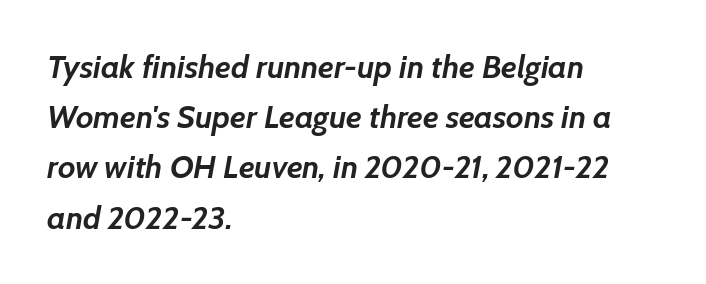
{"italic": "yes", "lean": "right", "slant_degrees": 7, "bold": "yes", "weight": "semibold", "width": "normal", "stroke_contrast": "low", "x_height": "medium", "monospaced": "no", "underline": "no", "align": "left", "line_spacing": "normal", "line_spacing_ratio": 1.57, "letter_spacing": "normal", "letter_spacing_em": 0.0, "glyph_px": 32}
